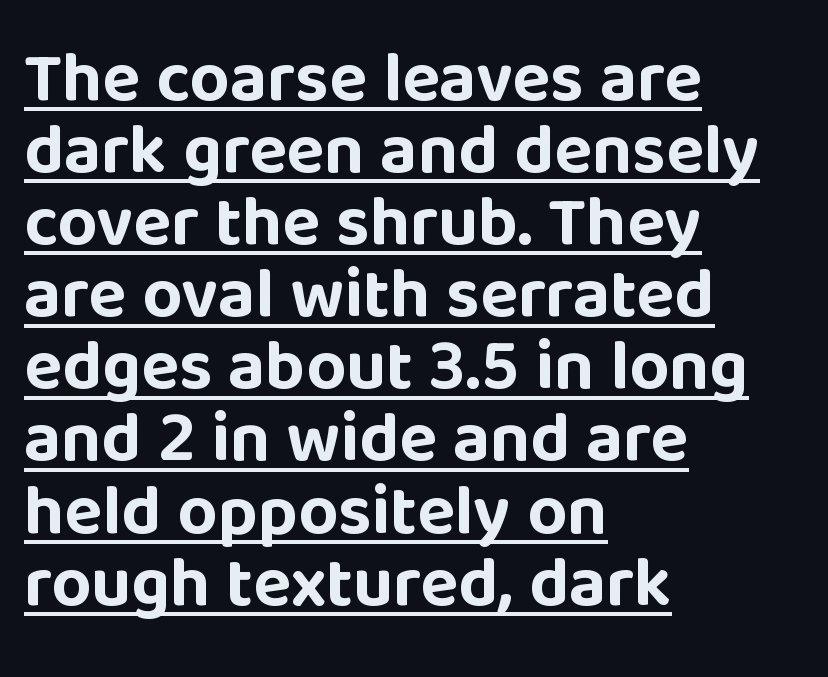
Q: Is the text bold? A: Yes.
Q: Is the text italic (slanted)? A: No, it is upright.
Q: Is the typeface a serif or a sans-serif typeface? A: Sans-serif.
Q: Is the text underlined? A: Yes.
Q: How is the paragraph aligned? A: Left-aligned.
Q: Is the spacing between letters normal or unusually wide? A: Normal.
Q: Is the spacing between lines tight, normal or loose? A: Tight.
Q: Width (condensed, normal, or wide)? A: Normal.
Q: Stroke contrast? A: Low.
Q: x-height? A: Large.
Q: Monospaced? A: No.
